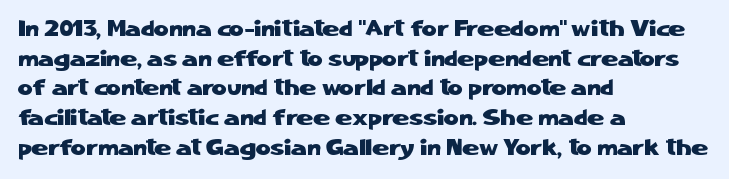
Q: Is the text italic (slanted)? A: No, it is upright.
Q: Is the text underlined? A: No.
Q: How is the paragraph aligned? A: Left-aligned.
Q: Is the spacing between letters normal or unusually wide? A: Normal.
Q: Is the spacing between lines tight, normal or loose? A: Normal.
